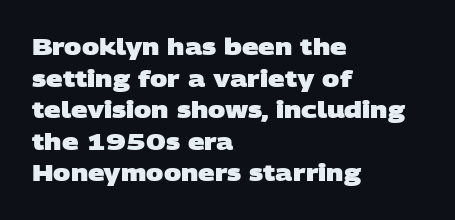
The image shows 23 px bold type; set left-aligned, normal line spacing (1.37x), normal letter spacing, not underlined.
